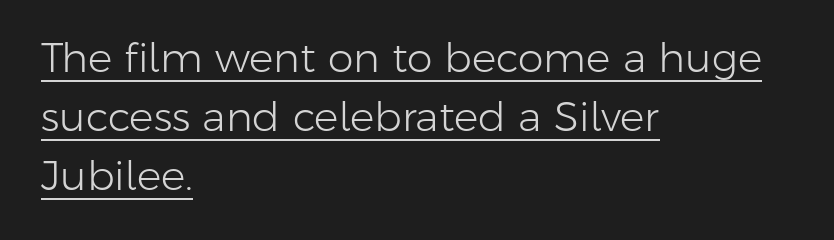
{"serif": "no", "italic": "no", "bold": "no", "weight": "light", "width": "normal", "stroke_contrast": "low", "x_height": "medium", "monospaced": "no", "underline": "yes", "align": "left", "line_spacing": "normal", "line_spacing_ratio": 1.44, "letter_spacing": "normal", "letter_spacing_em": 0.0, "glyph_px": 41}
